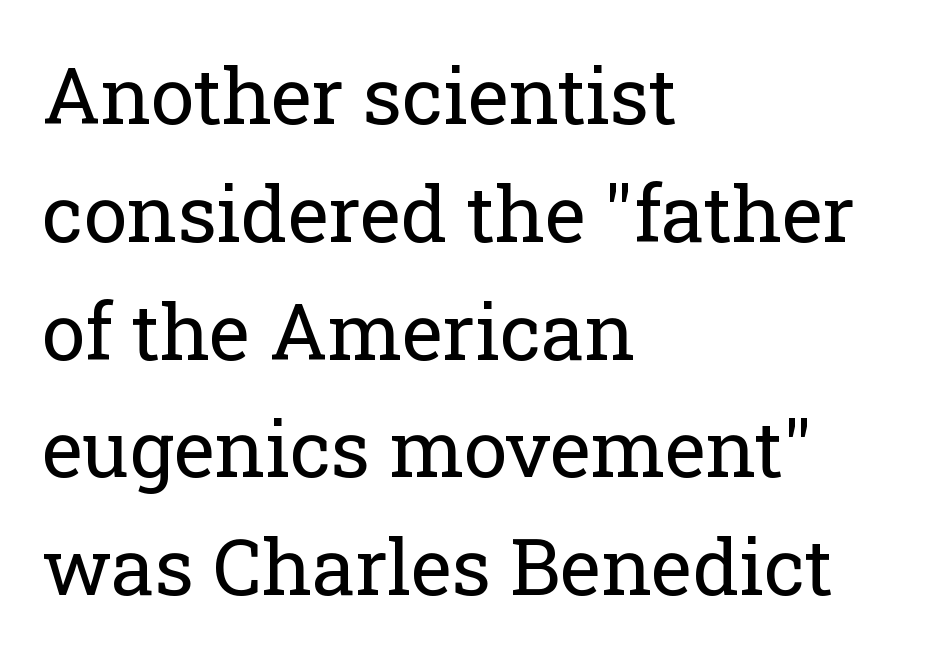
The image shows 78 px regular-weight serif type, upright; set left-aligned, normal line spacing (1.51x), normal letter spacing, not underlined; low stroke contrast and a medium x-height.
